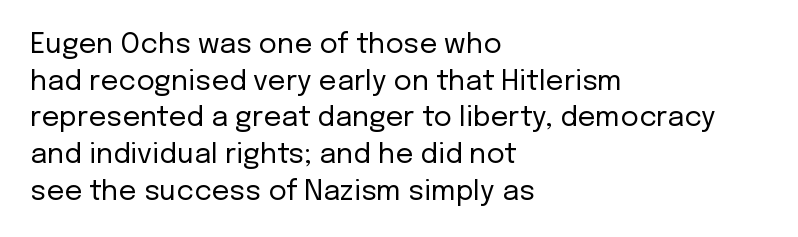
Q: Is the text bold? A: No.
Q: Is the text italic (slanted)? A: No, it is upright.
Q: Is the typeface a serif or a sans-serif typeface? A: Sans-serif.
Q: Is the text underlined? A: No.
Q: How is the paragraph aligned? A: Left-aligned.
Q: Is the spacing between letters normal or unusually wide? A: Normal.
Q: Is the spacing between lines tight, normal or loose? A: Normal.
Q: Width (condensed, normal, or wide)? A: Normal.
Q: Stroke contrast? A: Low.
Q: x-height? A: Medium.
Q: Monospaced? A: No.
